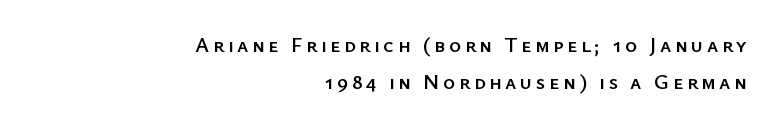
The image shows 21 px text type, upright; set right-aligned, line spacing 1.77x, not underlined.
